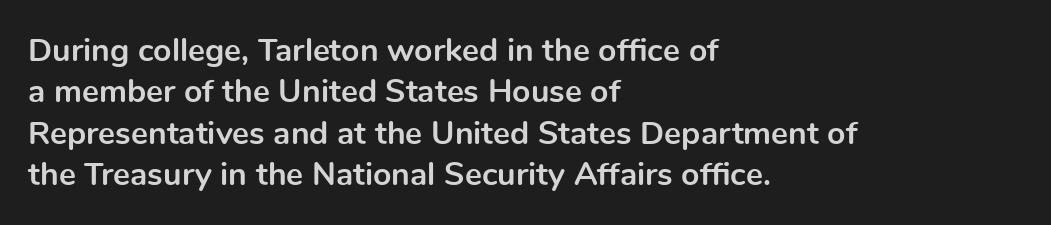
The line-height multiplier appears to be the usual default. A typesetter would call this proportional, since set widths differ per character. This rendering employs a face without finishing strokes, i.e., a sans-serif. Set as a true bold cut, around the 700 mark.
